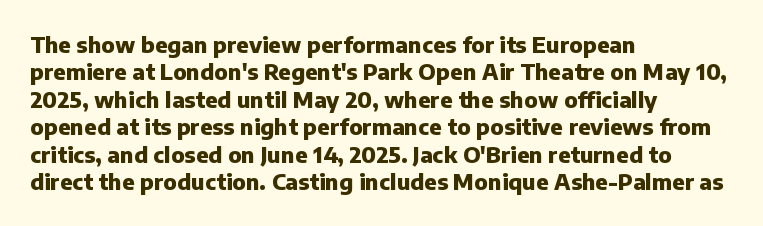
Only glyphs here, with clear space below each row. The type sits square on the baseline with zero lean. Short note: letters normally spaced. Summary of vertical rhythm: regular, with standard interline spacing. Thick stems and heavy bowls — unmistakably bold. Short and long lines alike share a common starting point at left.
